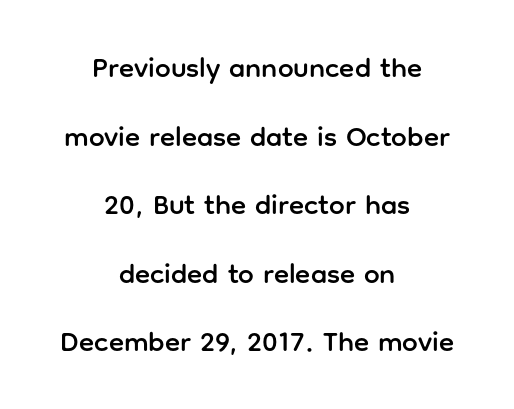
Q: Is the text italic (slanted)? A: No, it is upright.
Q: Is the typeface a serif or a sans-serif typeface? A: Sans-serif.
Q: Is the text underlined? A: No.
Q: How is the paragraph aligned? A: Centered.
Q: Is the spacing between letters normal or unusually wide? A: Normal.
Q: Is the spacing between lines tight, normal or loose? A: Loose.
Q: Width (condensed, normal, or wide)? A: Normal.
Q: Stroke contrast? A: Low.
Q: x-height? A: Medium.
Q: Monospaced? A: No.
